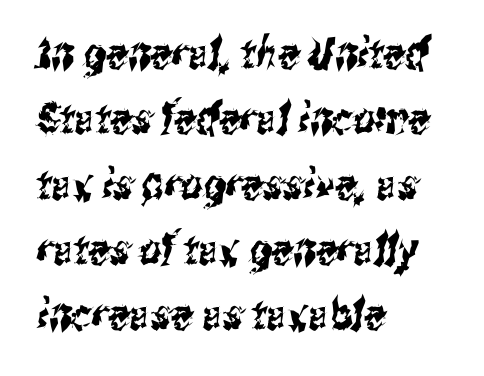
Q: Is the typeface a serif or a sans-serif typeface? A: Sans-serif.
Q: Is the text underlined? A: No.
Q: How is the paragraph aligned? A: Left-aligned.
Q: Is the spacing between letters normal or unusually wide? A: Normal.
Q: Is the spacing between lines tight, normal or loose? A: Normal.
Q: Width (condensed, normal, or wide)? A: Condensed.
Q: Stroke contrast? A: Medium.
Q: x-height? A: Medium.
Q: Monospaced? A: No.
